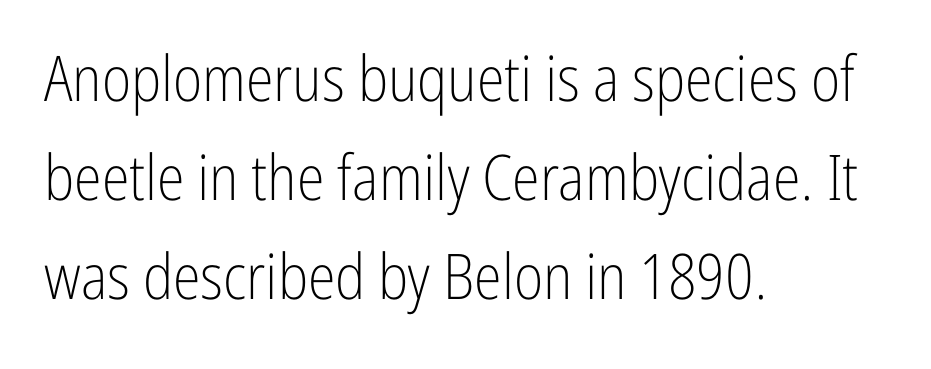
A clean baseline with only descenders dipping below it. Think standard paragraph weight, or any step lighter than that. What's the leading like? Ordinary, nothing unusual. The typeface chosen for these lines omits serifs. Quick note: not italic, upright. The letters advance in unequal steps, a hallmark of proportional type.
